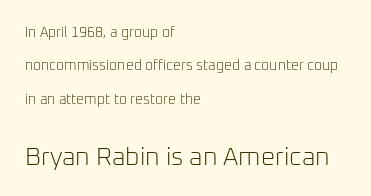
Vertical strokes here are truly vertical. The weight tops out at a normal text grade. Compared with a centered layout, this one pins lines to the left instead. The later block is typeset at a bigger size than the earlier block.
